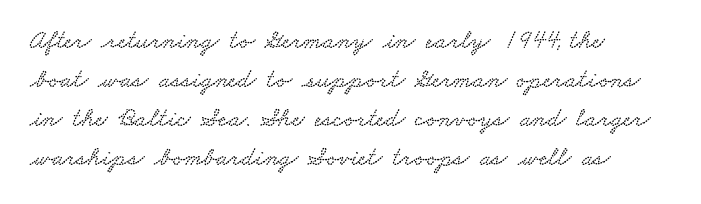
Q: Is the text underlined? A: No.
Q: How is the paragraph aligned? A: Left-aligned.
Q: Is the spacing between letters normal or unusually wide? A: Normal.
Q: Is the spacing between lines tight, normal or loose? A: Normal.
